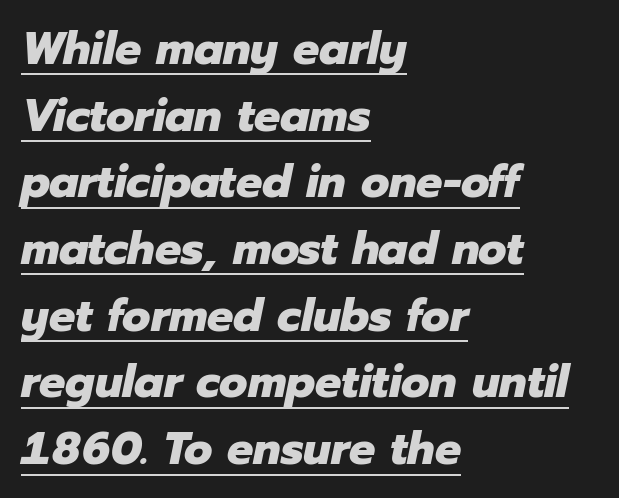
A typesetter would call this leading conventional body-copy spacing. Alignment: flush left. The letters sit at their default tracking, neither squeezed nor spread. Each letter keeps its own natural width here, so spacing adapts to shape. Weight: bold. Underlined type.
